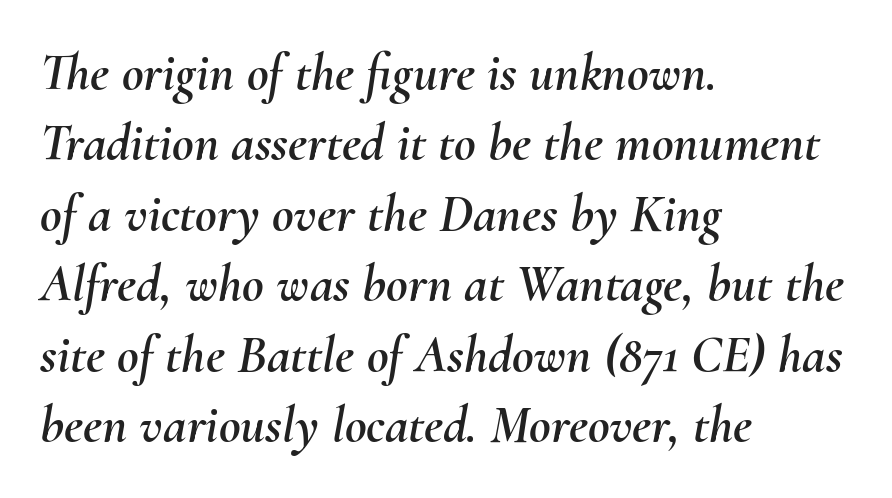
Q: Is the text italic (slanted)? A: Yes, it leans right by about 10 degrees.
Q: Is the text underlined? A: No.
Q: How is the paragraph aligned? A: Left-aligned.
Q: Is the spacing between letters normal or unusually wide? A: Normal.
Q: Is the spacing between lines tight, normal or loose? A: Normal.
Q: Width (condensed, normal, or wide)? A: Normal.
Q: Stroke contrast? A: Medium.
Q: x-height? A: Small.
Q: Monospaced? A: No.
